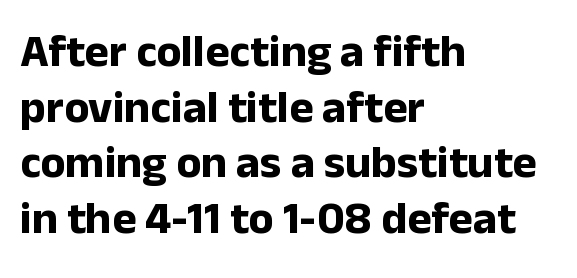
The image shows 46 px bold sans-serif type, upright; set left-aligned, line spacing 1.21x, normal letter spacing, not underlined; low stroke contrast and a medium x-height.
